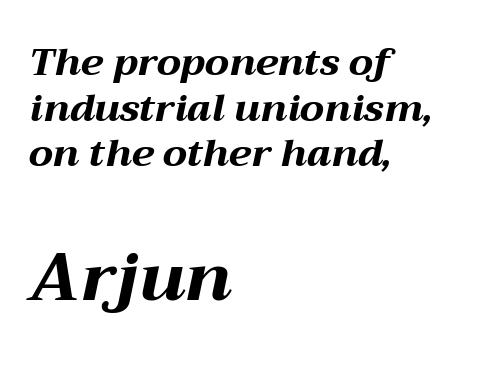
Compared with an ordinary text face, these strokes are far heavier — a full bold. Just letters on the line, the space beneath them empty. If you drew a ruler down the left edge, every line would touch it. Caption: standard tracking, unaltered. If you squint, the bottom block still reads clearly — it's the larger of the two.
